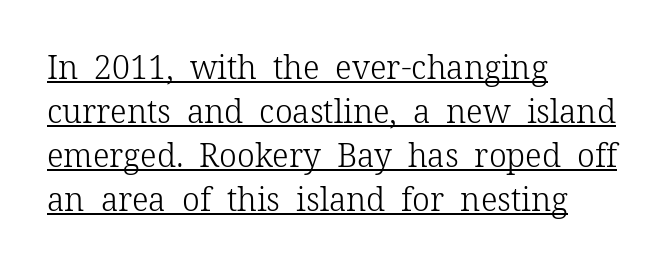
The image shows 32 px light serif type, upright; set left-aligned, normal line spacing (1.37x), normal letter spacing, underlined; low stroke contrast and a medium x-height.
